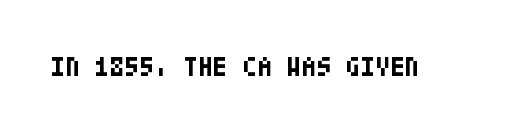
{"italic": "no", "bold": "yes", "underline": "no", "letter_spacing": "normal", "letter_spacing_em": 0.0, "glyph_px": 27}
